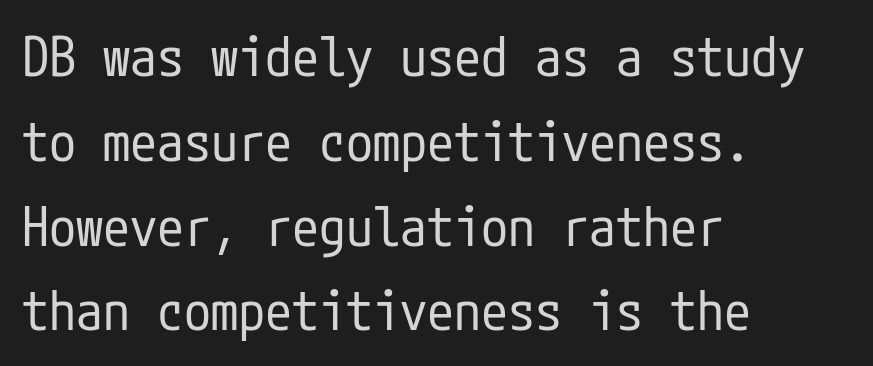
Q: Is the text bold? A: No.
Q: Is the text italic (slanted)? A: No, it is upright.
Q: Is the typeface a serif or a sans-serif typeface? A: Sans-serif.
Q: Is the text underlined? A: No.
Q: How is the paragraph aligned? A: Left-aligned.
Q: Is the spacing between letters normal or unusually wide? A: Normal.
Q: Is the spacing between lines tight, normal or loose? A: Normal.
Q: Width (condensed, normal, or wide)? A: Condensed.
Q: Stroke contrast? A: Low.
Q: x-height? A: Medium.
